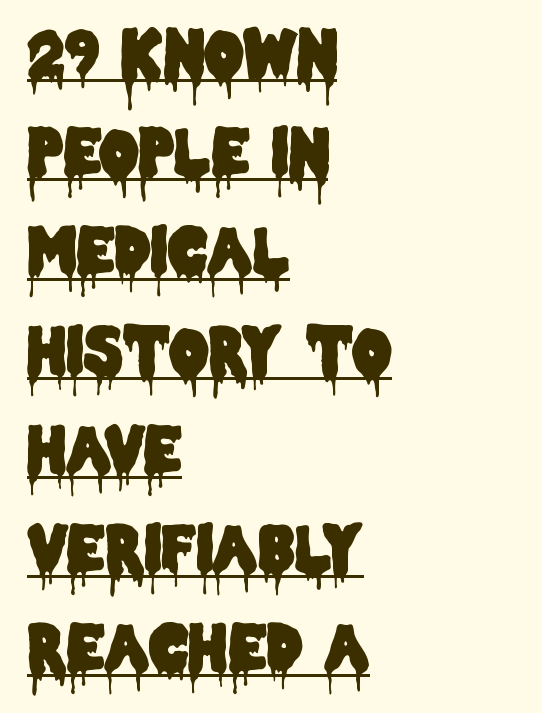
Here the designer chose a conventional face with non-uniform glyph widths. A classic flush-left, rag-right setting is used for this passage. This sample keeps an unexceptional amount of space between lines. Do the letters lean? They stand straight. Like a heading marked for emphasis, these lines bear an underscore.
